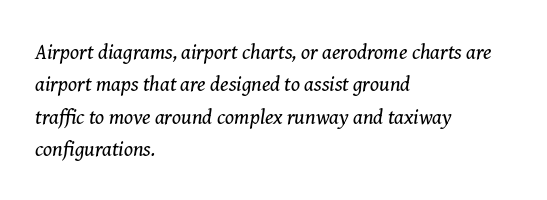
The image shows 21 px text type, italic (leaning right); set left-aligned, normal line spacing (1.54x), normal letter spacing, not underlined.
